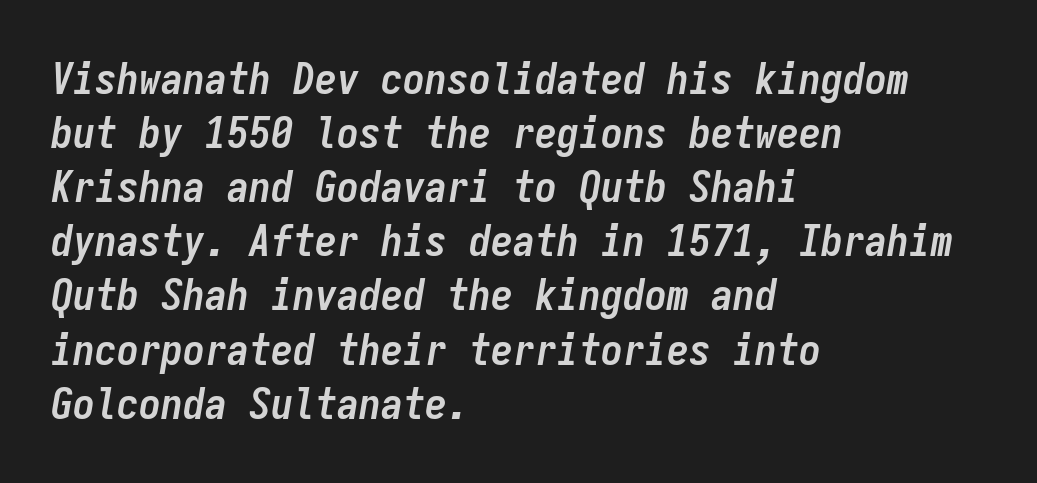
Q: Is the text bold? A: Yes.
Q: Is the text italic (slanted)? A: Yes, it leans right by about 9 degrees.
Q: Is the text underlined? A: No.
Q: How is the paragraph aligned? A: Left-aligned.
Q: Is the spacing between letters normal or unusually wide? A: Normal.
Q: Width (condensed, normal, or wide)? A: Condensed.
Q: Stroke contrast? A: Low.
Q: x-height? A: Medium.
Q: Monospaced? A: Yes.
